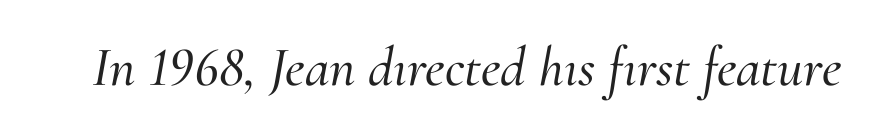
A typesetter would call this zero additional tracking. A typesetter would call this proportional, since set widths differ per character. This is oblique type, the kind used for emphasis or titles. Little horizontal feet cap the strokes, marking this as serif type. Decoration check: the copy has no underline.
